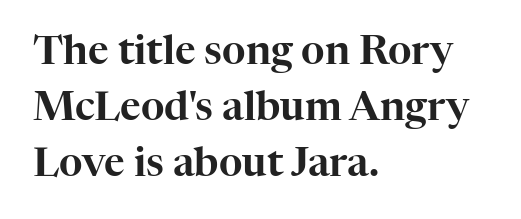
This is roman type, the default non-slanted kind. Does the leading feel generous? No, just average. Rule under the text: the space is simply empty. Spacing between characters is what you'd get straight out of the box.
